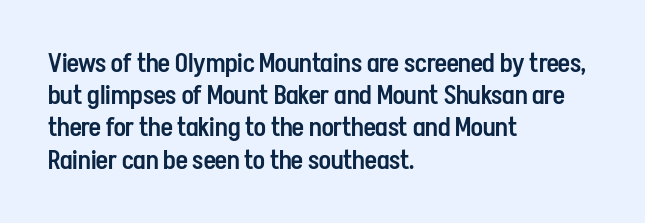
Italic? Not at all — the glyphs are vertical. The space beneath each line is pristine and unruled. Stems and bowls a touch heavier than normal — semibold. The paragraph shown leans on its left margin.
